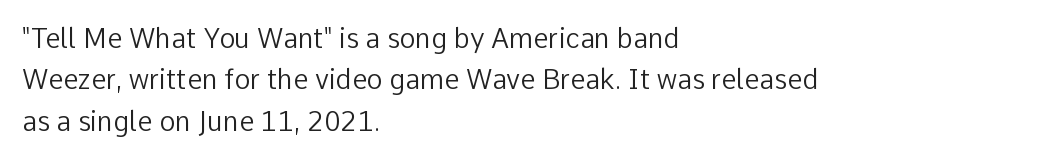
In terms of leading, this rendering sits right in the middle. The lettering stays uniformly vertical, giving the passage a roman look. Decoration check: the copy has no underline. The passage shown is not bold in any degree. How are the letters spaced? Ordinarily, with no added tracking.
